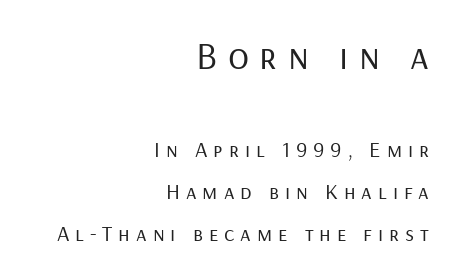
Q: Is the text bold? A: No.
Q: Is the text italic (slanted)? A: No, it is upright.
Q: Is the typeface a serif or a sans-serif typeface? A: Sans-serif.
Q: Is the text underlined? A: No.
Q: How is the paragraph aligned? A: Right-aligned.
Q: Is the spacing between letters normal or unusually wide? A: Unusually wide.
Q: Is the spacing between lines tight, normal or loose? A: Loose.
Q: Which block of text is set in a larger size, the first (top) or the second (bottom)? A: The first (top) one.
Q: Width (condensed, normal, or wide)? A: Normal.
Q: Stroke contrast? A: Low.
Q: x-height? A: Medium.
Q: Monospaced? A: No.
